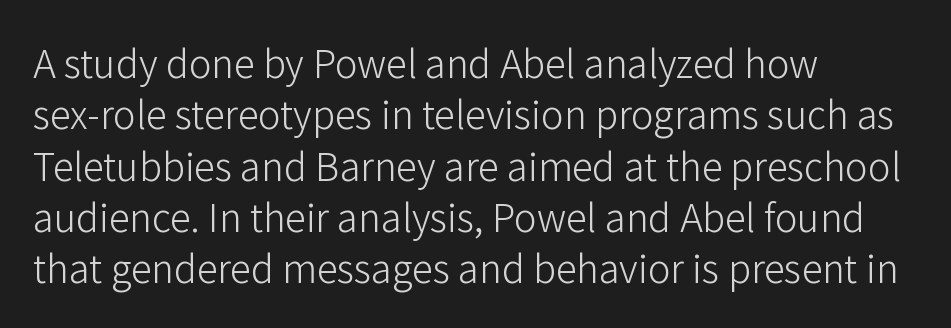
The image shows 38 px light sans-serif type, upright; set left-aligned, normal line spacing (1.35x), normal letter spacing, not underlined; low stroke contrast and a medium x-height.
